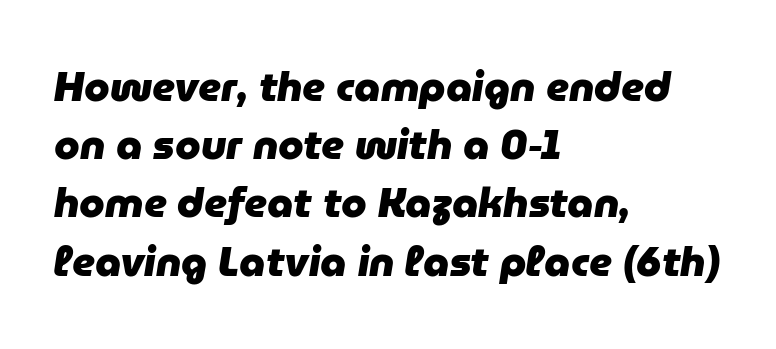
The designer left line spacing at the default. The glyphs have the mass of a bold cut. A classic flush-left, rag-right setting is used for this passage. Beneath every word, the page is bare. The passage shown is typed in a proportional face where columns would drift.
